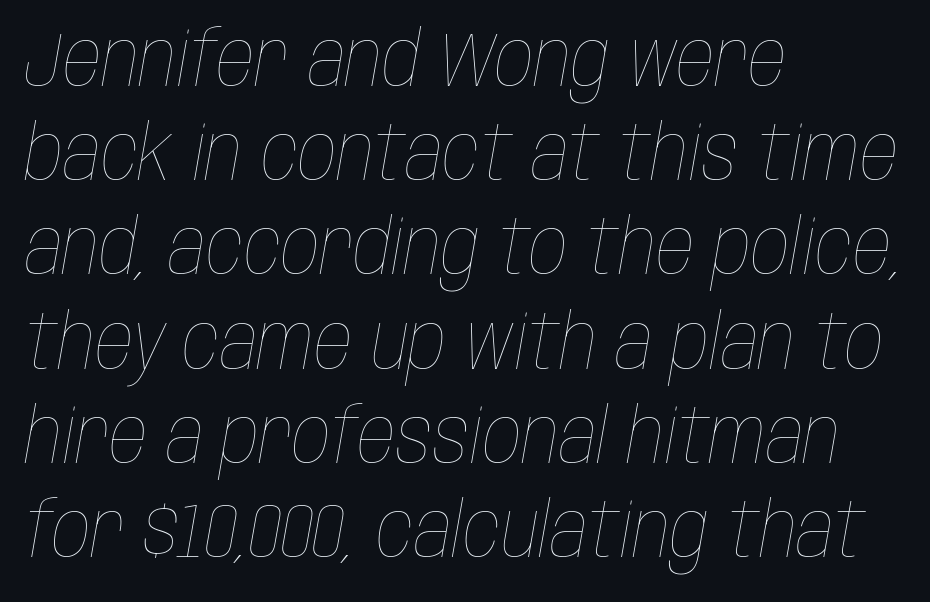
This sample has the flowing, uneven cadence of proportional lettering. Weight: regular or lighter. In terms of letterspacing, this is plain default setting. Underline: absent. Notice how the passage keeps a crisp vertical edge on the left only. The glyphs look as if they've been sheared to an angle.
